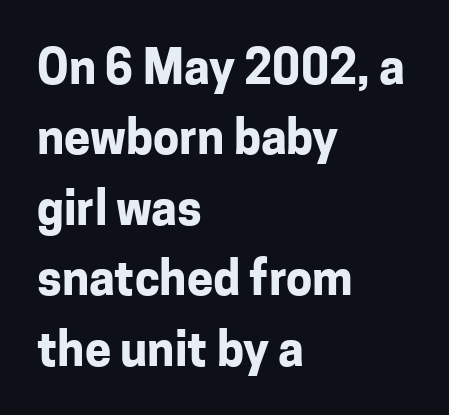
The image shows 47 px bold sans-serif type, upright; set left-aligned, normal line spacing (1.5x), normal letter spacing, not underlined; low stroke contrast and a medium x-height.
